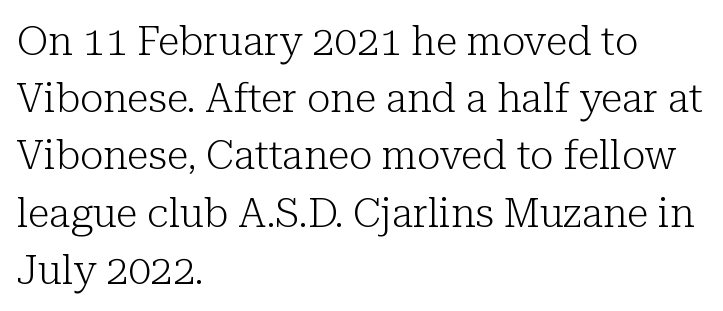
The image shows 40 px light serif type, upright; set left-aligned, normal line spacing (1.43x), normal letter spacing, not underlined; low stroke contrast and a medium x-height.
